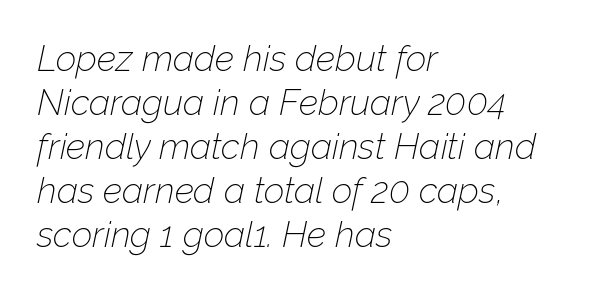
A typesetter would call this proportional, since set widths differ per character. Check under the words: just untouched page. The characters are drawn with everyday or finer stroke widths. Looking at the ascenders, they clearly lean.
